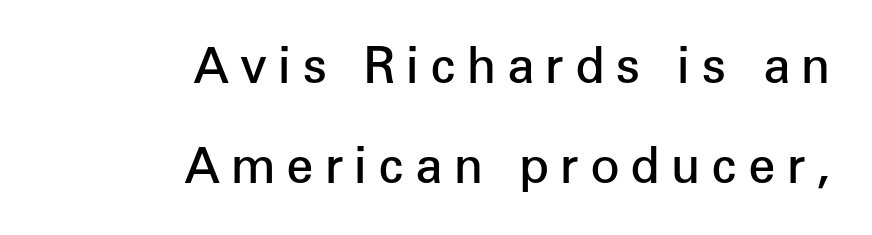
The image shows 49 px semibold sans-serif type, upright; set right-aligned, loose line spacing (2.05x), unusually wide letter spacing (+0.22 em), not underlined; low stroke contrast and a medium x-height.
